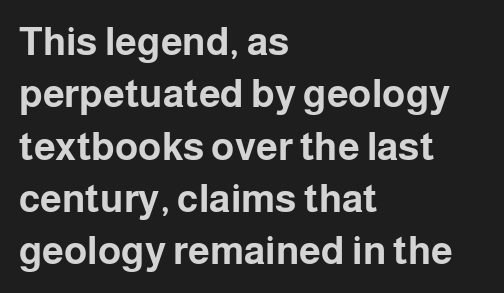
Q: Is the text bold? A: Yes.
Q: Is the text italic (slanted)? A: No, it is upright.
Q: Is the typeface a serif or a sans-serif typeface? A: Sans-serif.
Q: Is the text underlined? A: No.
Q: How is the paragraph aligned? A: Left-aligned.
Q: Is the spacing between letters normal or unusually wide? A: Normal.
Q: Is the spacing between lines tight, normal or loose? A: Normal.
Q: Width (condensed, normal, or wide)? A: Normal.
Q: Stroke contrast? A: Low.
Q: x-height? A: Medium.
Q: Monospaced? A: No.
